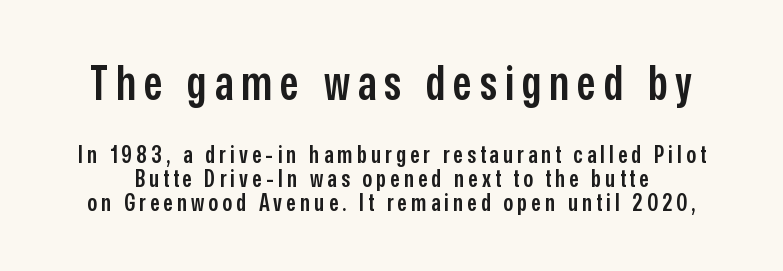
Q: Is the text bold? A: Semi-bold.
Q: Is the text italic (slanted)? A: No, it is upright.
Q: Is the typeface a serif or a sans-serif typeface? A: Sans-serif.
Q: Is the text underlined? A: No.
Q: Is the spacing between lines tight, normal or loose? A: Tight.
Q: Which block of text is set in a larger size, the first (top) or the second (bottom)? A: The first (top) one.
Q: Width (condensed, normal, or wide)? A: Condensed.
Q: Stroke contrast? A: Low.
Q: x-height? A: Medium.
Q: Monospaced? A: No.
